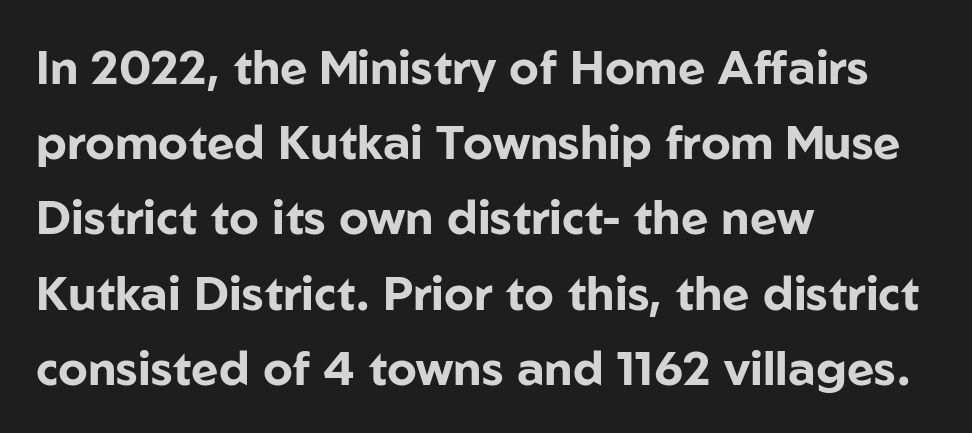
This is sans-serif lettering, the kind often seen on screens and signage. Horizontally, the lines are justified to the leading edge only. The block of text has a typical density, with ordinary space between rows. Underlining? Definitely not there. You could call the tracking neutral — neither tight nor loose. The face used here is proportionally spaced, like ordinary book or web type.
